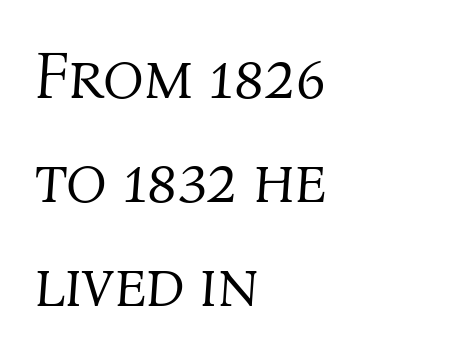
Q: Is the text bold? A: No.
Q: Is the text italic (slanted)? A: Yes, it leans right by about 4 degrees.
Q: Is the text underlined? A: No.
Q: How is the paragraph aligned? A: Left-aligned.
Q: Is the spacing between letters normal or unusually wide? A: Normal.
Q: Is the spacing between lines tight, normal or loose? A: Normal.
Q: Width (condensed, normal, or wide)? A: Normal.
Q: Stroke contrast? A: Medium.
Q: x-height? A: Medium.
Q: Monospaced? A: No.
